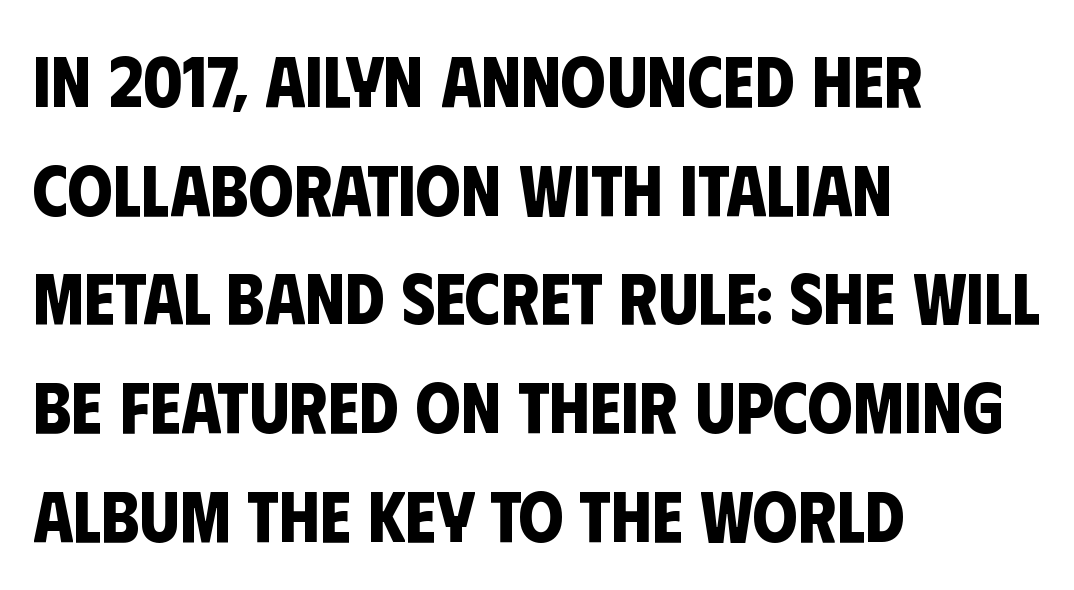
The image shows 72 px bold, condensed sans-serif type; set left-aligned, normal line spacing (1.51x), normal letter spacing, not underlined; low stroke contrast and a large x-height.
